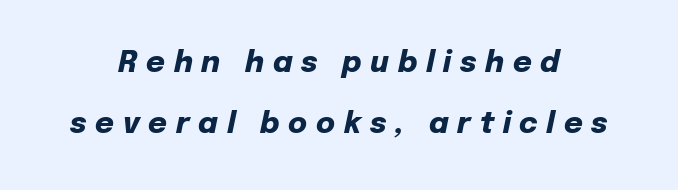
The image shows 29 px heavy type, italic (leaning right); set centered, loose line spacing (2.11x), unusually wide letter spacing (+0.3 em), not underlined; low stroke contrast and a medium x-height.
